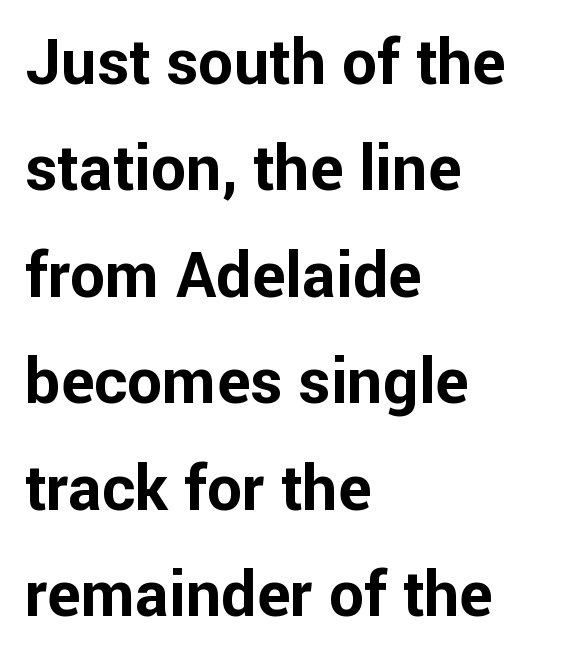
The passage shown is typed in a proportional face where columns would drift. Posture: upright roman. What kind of face is this? One without serifs — a sans. The foot of each line stays bare and open.
